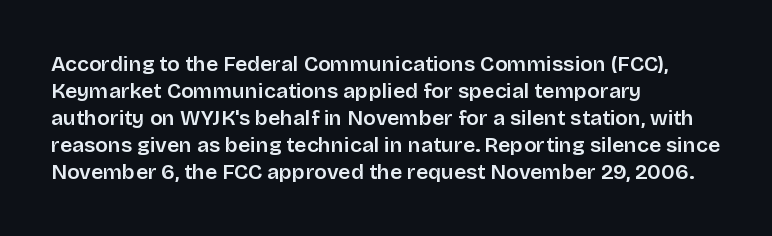
{"italic": "no", "bold": "semi", "underline": "no", "align": "left", "line_spacing": "normal", "line_spacing_ratio": 1.28, "letter_spacing": "normal", "letter_spacing_em": 0.0, "glyph_px": 21}
